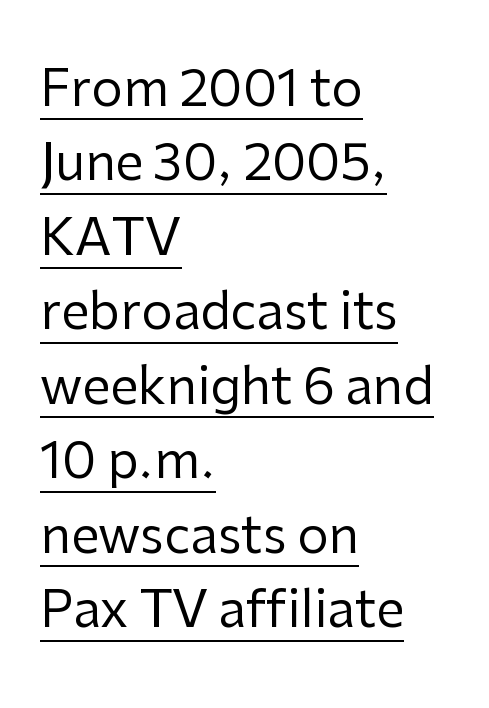
Q: Is the text bold? A: No.
Q: Is the text italic (slanted)? A: No, it is upright.
Q: Is the typeface a serif or a sans-serif typeface? A: Sans-serif.
Q: Is the text underlined? A: Yes.
Q: How is the paragraph aligned? A: Left-aligned.
Q: Is the spacing between letters normal or unusually wide? A: Normal.
Q: Is the spacing between lines tight, normal or loose? A: Normal.
Q: Width (condensed, normal, or wide)? A: Normal.
Q: Stroke contrast? A: Low.
Q: x-height? A: Medium.
Q: Monospaced? A: No.
